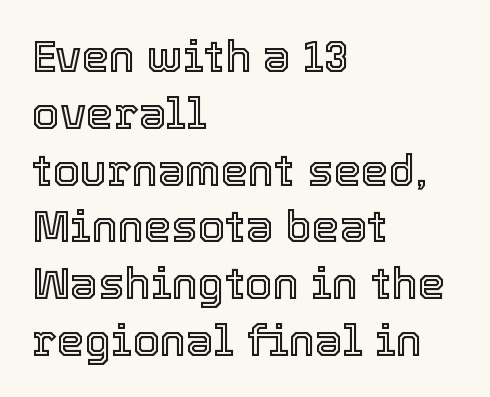
The image shows 44 px text type, upright; set left-aligned, normal line spacing (1.29x), normal letter spacing, not underlined; a medium x-height.
